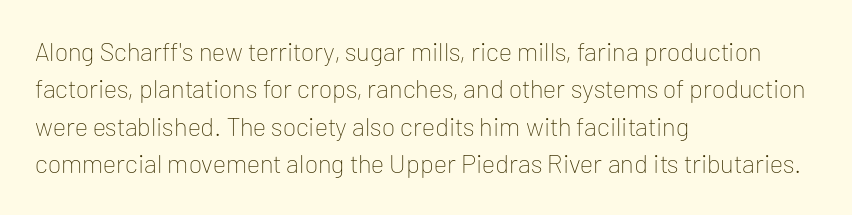
{"italic": "no", "bold": "no", "underline": "no", "align": "left", "line_spacing": "normal", "line_spacing_ratio": 1.44, "letter_spacing": "normal", "letter_spacing_em": 0.0, "glyph_px": 26}
